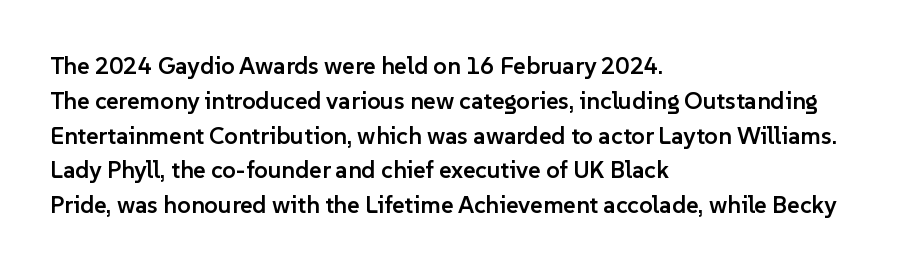
Notice how descenders clear the ascenders below comfortably — that's standard leading. It's the straight-up-and-down kind of type. Horizontally, the lines are justified to the leading edge only. Is the letter spacing exaggerated? No — it looks like the ordinary default. Semibold letterforms, between regular and bold.
